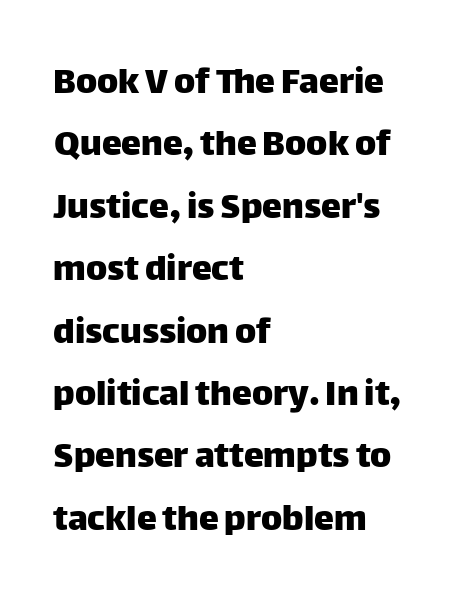
Nope, not italic — everything's standing straight. Evenly set lines give the paragraph a standard silhouette. Lines of text with bare space underneath. Characters follow at the spacing the type designer built in.
